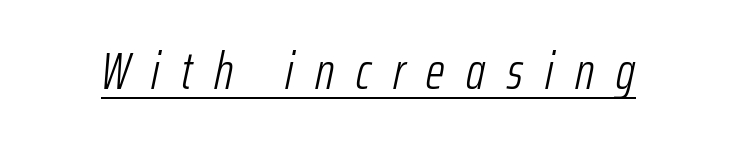
Inter-character spacing is expanded well beyond the font's built-in metrics. When letters slant like this, we call the style italic. A typographer would call this underscored text. This is not heavy type; no bold has been used. These lines are rendered in a variable-pitch font.
